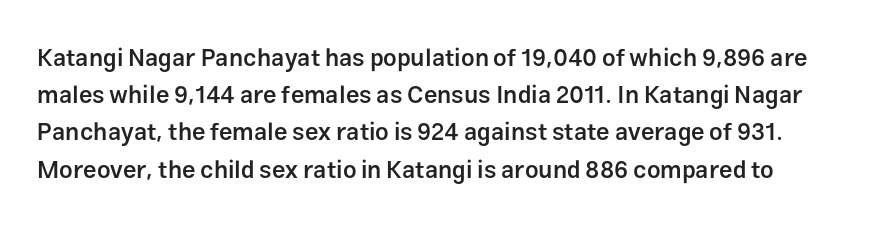
The image shows 24 px text type, upright; set normal line spacing (1.55x), normal letter spacing, not underlined.
